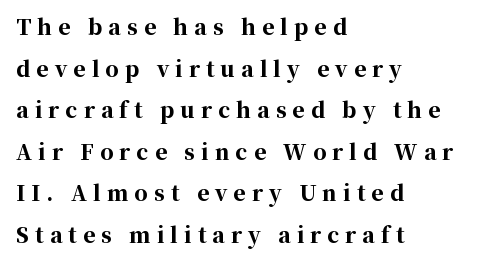
Compared with typical paragraphs, the rows here are farther apart. Caption: multi-line text, flush left, ragged right. A dark, heavy texture on the line: the type is bold. Check under the words: just untouched page. Style check: upright.
